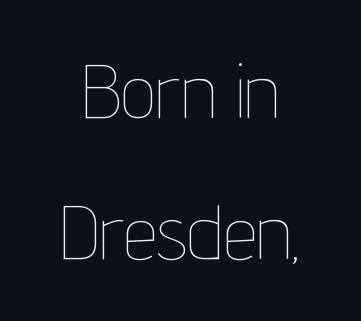
The image shows 76 px thin, condensed type, upright; set line spacing 1.85x, normal letter spacing, not underlined; low stroke contrast and a medium x-height.
